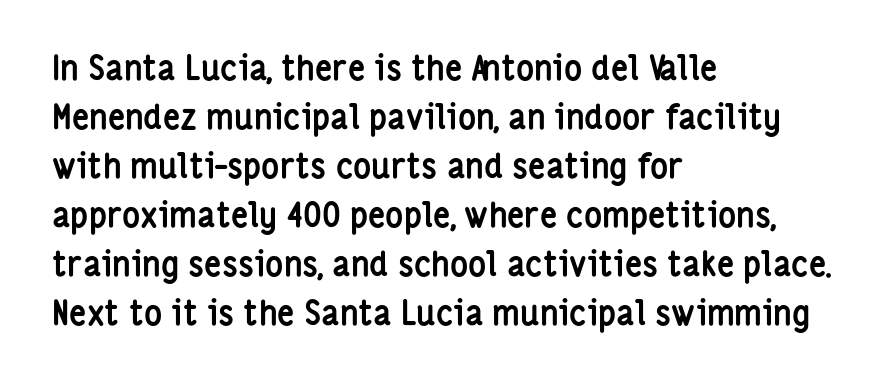
The rendering anchors every line to the left-hand side. You could not count columns in this text — the font is proportionally spaced. Nothing unusual about the tracking: characters are spaced as the font intends. Descenders are the only things crossing below the line. The letters are bold, with thick, heavy strokes.
